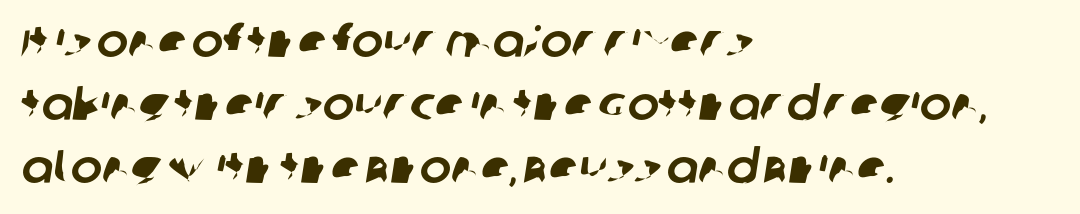
The image shows 47 px sans-serif type; set left-aligned, normal line spacing (1.34x), normal letter spacing, not underlined; low stroke contrast and a large x-height.
